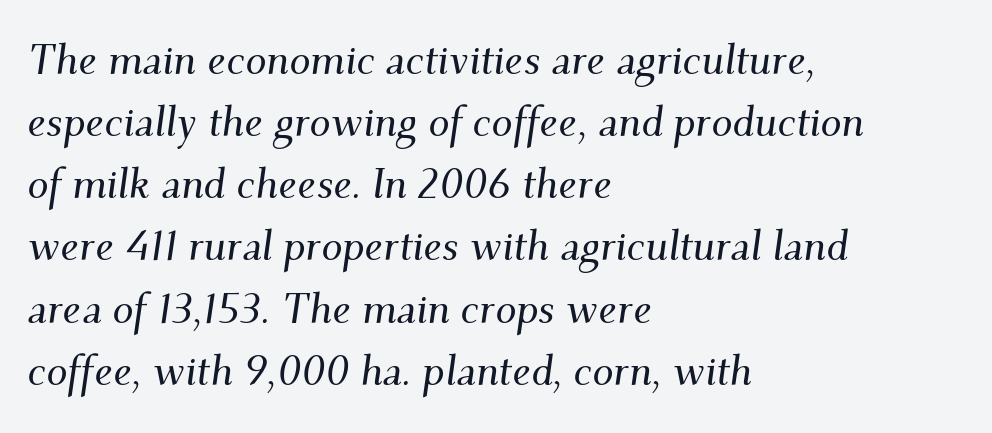
The image shows 42 px serif type, italic (leaning right); set left-aligned, normal line spacing (1.48x), normal letter spacing, not underlined; medium stroke contrast and a small x-height.
